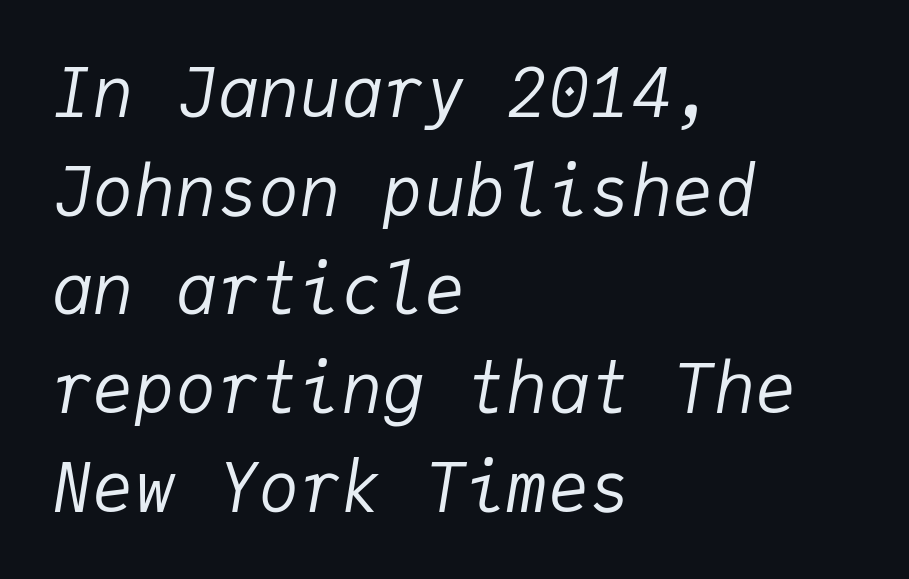
The image shows 69 px regular-weight type, italic (leaning right), monospaced; set left-aligned, normal line spacing (1.43x), normal letter spacing, not underlined; low stroke contrast and a medium x-height.
